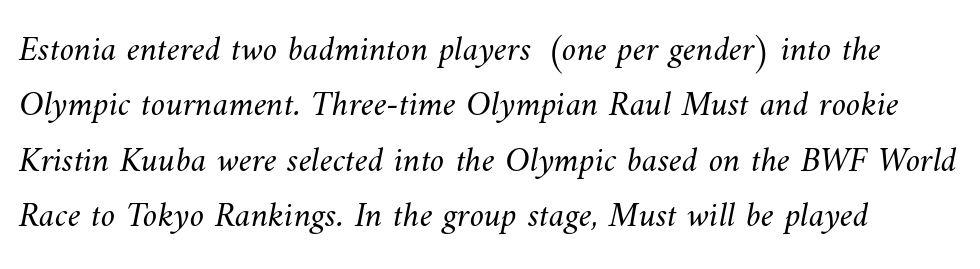
{"bold": "no", "weight": "light", "width": "normal", "stroke_contrast": "medium", "x_height": "small", "monospaced": "no", "underline": "no", "line_spacing": "normal", "line_spacing_ratio": 1.54, "letter_spacing": "normal", "letter_spacing_em": 0.0, "glyph_px": 36}
